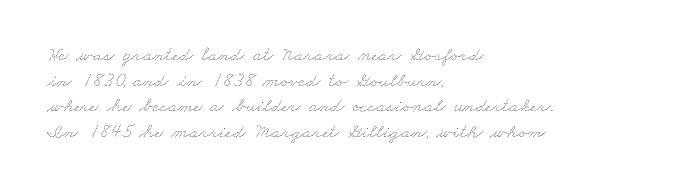
The image shows 20 px text type; set left-aligned, normal line spacing (1.28x), normal letter spacing, not underlined.
